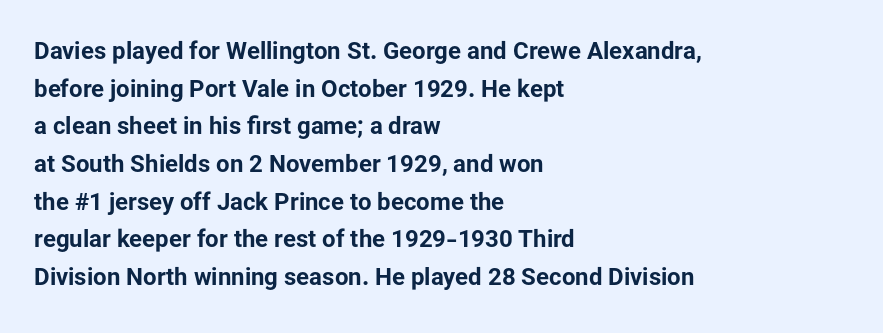
Heavy, bold letterforms. Quick note: underline off. The space between consecutive lines is moderate. This is roman type, the default non-slanted kind. The compositor pushed each line to the left boundary.
